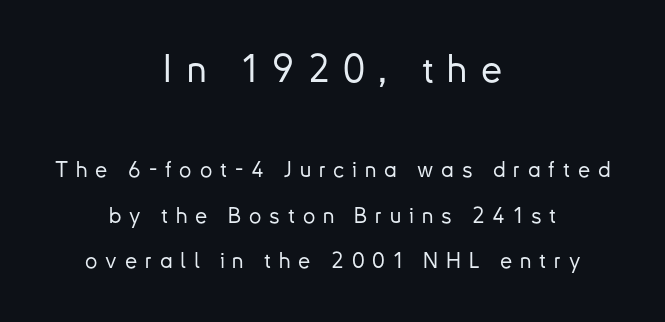
The image shows 38 px sans-serif type, upright; set centered, loose line spacing (2.07x), unusually wide letter spacing (+0.36 em), not underlined; the first (top) block is 1.73x larger; low stroke contrast and a small x-height.
